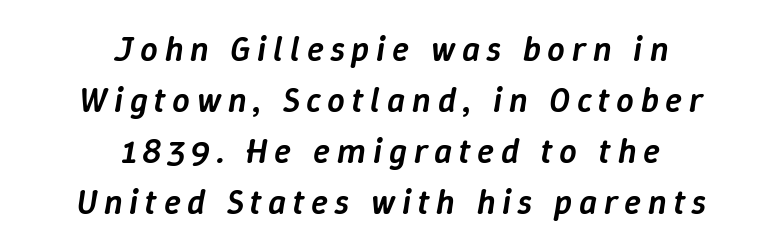
Q: Is the text bold? A: Semi-bold.
Q: Is the text italic (slanted)? A: Yes, it leans right by about 9 degrees.
Q: Is the text underlined? A: No.
Q: How is the paragraph aligned? A: Centered.
Q: Is the spacing between lines tight, normal or loose? A: Normal.
Q: Width (condensed, normal, or wide)? A: Normal.
Q: Stroke contrast? A: Low.
Q: x-height? A: Medium.
Q: Monospaced? A: No.
